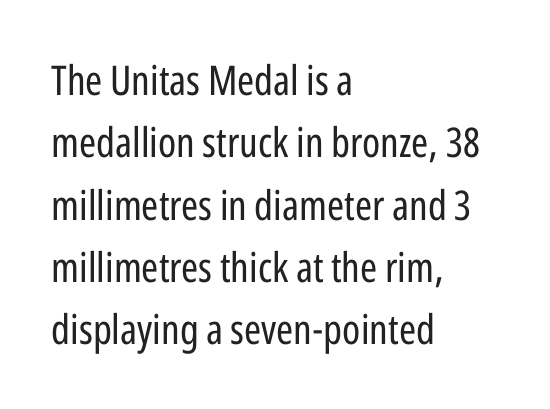
Q: Is the text bold? A: No.
Q: Is the text italic (slanted)? A: No, it is upright.
Q: Is the typeface a serif or a sans-serif typeface? A: Sans-serif.
Q: Is the text underlined? A: No.
Q: How is the paragraph aligned? A: Left-aligned.
Q: Is the spacing between letters normal or unusually wide? A: Normal.
Q: Is the spacing between lines tight, normal or loose? A: Normal.
Q: Width (condensed, normal, or wide)? A: Condensed.
Q: Stroke contrast? A: Low.
Q: x-height? A: Medium.
Q: Monospaced? A: No.
